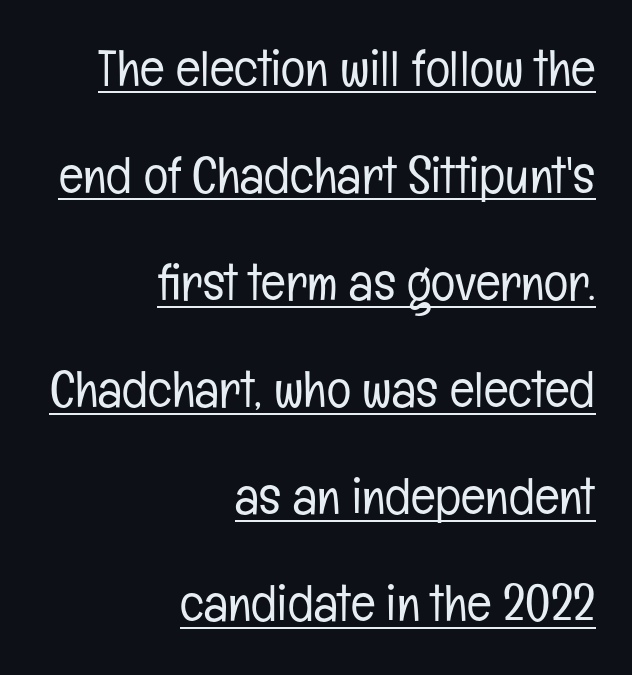
Q: Is the text bold? A: No.
Q: Is the text italic (slanted)? A: No, it is upright.
Q: Is the typeface a serif or a sans-serif typeface? A: Sans-serif.
Q: Is the text underlined? A: Yes.
Q: How is the paragraph aligned? A: Right-aligned.
Q: Is the spacing between letters normal or unusually wide? A: Normal.
Q: Is the spacing between lines tight, normal or loose? A: Loose.
Q: Width (condensed, normal, or wide)? A: Condensed.
Q: Stroke contrast? A: Low.
Q: x-height? A: Medium.
Q: Monospaced? A: No.
